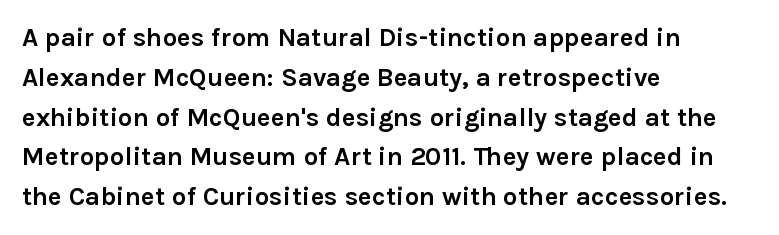
Q: Is the text bold? A: Yes.
Q: Is the text italic (slanted)? A: No, it is upright.
Q: Is the text underlined? A: No.
Q: How is the paragraph aligned? A: Left-aligned.
Q: Is the spacing between letters normal or unusually wide? A: Normal.
Q: Is the spacing between lines tight, normal or loose? A: Normal.
